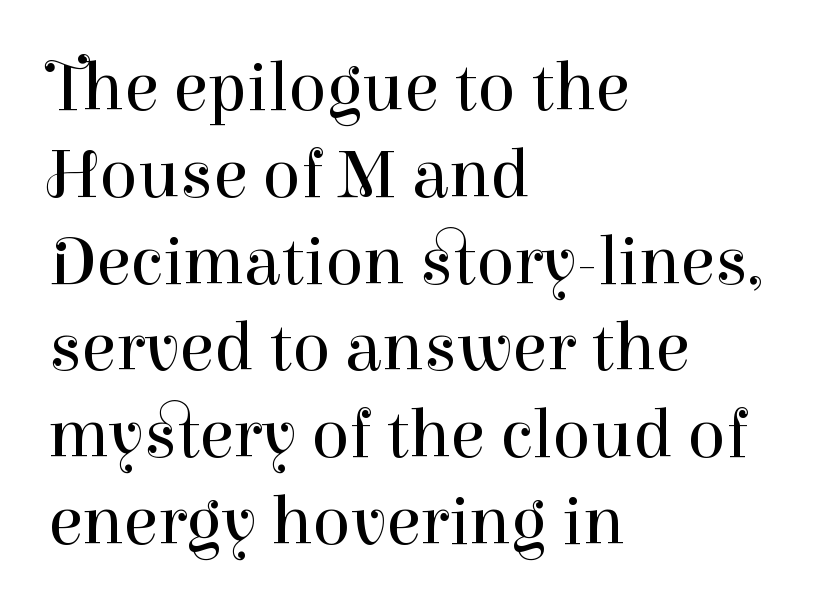
The image shows 70 px regular-weight serif type, upright; set left-aligned, line spacing 1.24x, normal letter spacing, not underlined; high stroke contrast and a medium x-height.
